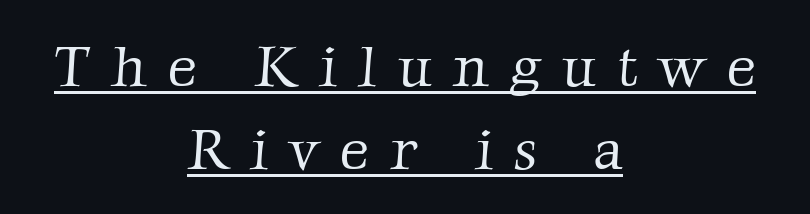
Think of a printed novel: that variable character pitch is what you see here. Decoration check: the copy is underlined. Heaviness? Minimal to ordinary, like unemphasized prose. Interline gaps are of average width in this sample.
